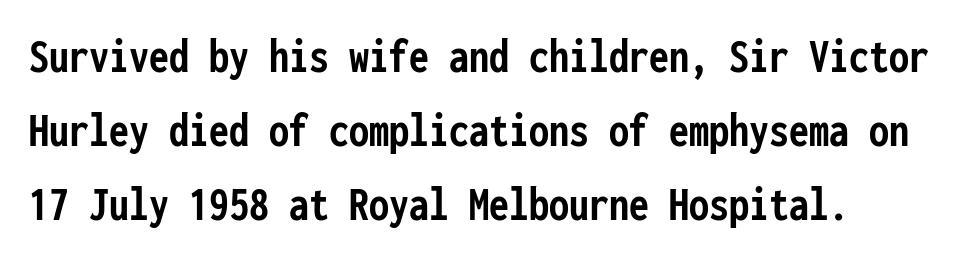
The image shows 50 px semibold, condensed sans-serif type, upright, monospaced; set left-aligned, normal line spacing (1.48x), normal letter spacing, not underlined; low stroke contrast and a medium x-height.
